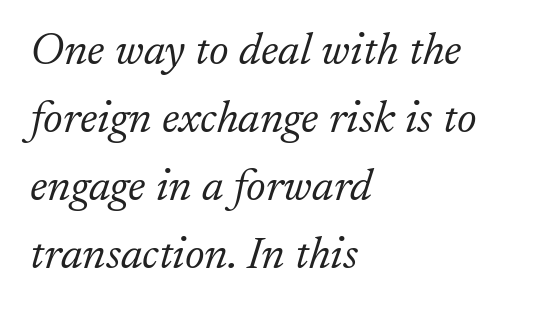
{"serif": "yes", "italic": "yes", "lean": "right", "slant_degrees": 17, "bold": "no", "weight": "light", "width": "normal", "stroke_contrast": "low", "x_height": "small", "monospaced": "no", "underline": "no", "align": "left", "line_spacing": "normal", "line_spacing_ratio": 1.51, "letter_spacing": "normal", "letter_spacing_em": 0.0, "glyph_px": 45}
